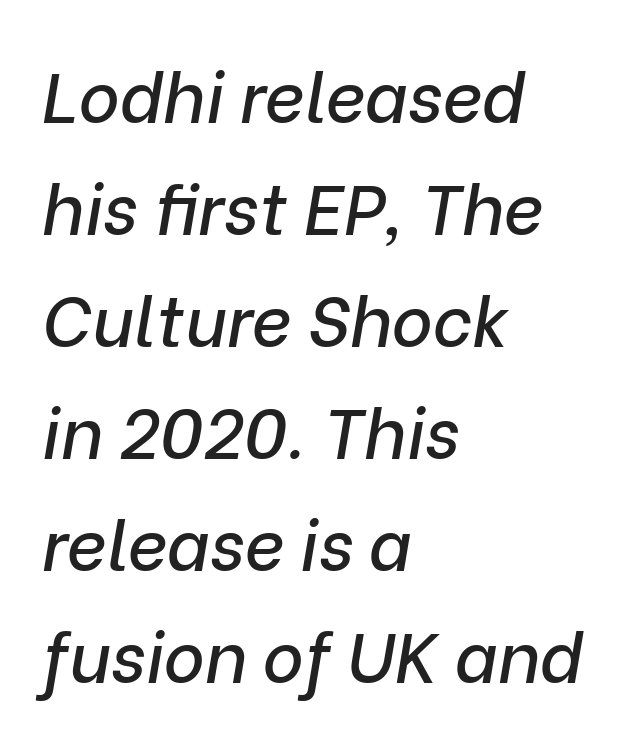
{"italic": "yes", "lean": "right", "slant_degrees": 9, "width": "normal", "stroke_contrast": "low", "x_height": "medium", "monospaced": "no", "underline": "no", "align": "left", "line_spacing": "normal", "line_spacing_ratio": 1.6, "letter_spacing": "normal", "letter_spacing_em": 0.0, "glyph_px": 70}
